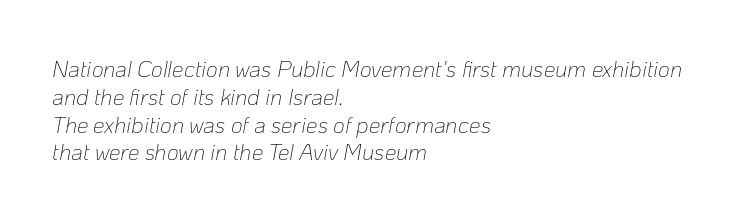
{"italic": "yes", "lean": "right", "slant_degrees": 10, "bold": "no", "underline": "no", "align": "left", "line_spacing_ratio": 1.21, "letter_spacing": "normal", "letter_spacing_em": 0.0, "glyph_px": 23}
